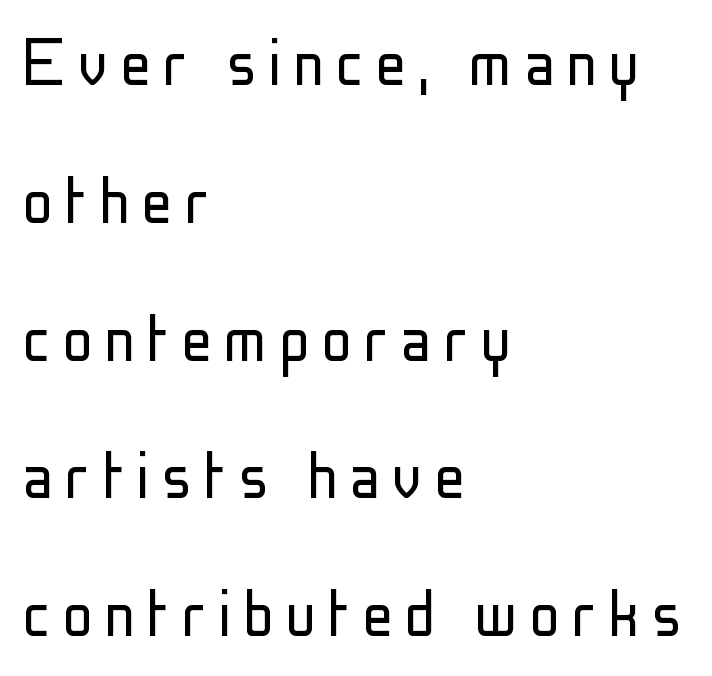
{"serif": "no", "italic": "no", "bold": "no", "weight": "light", "width": "condensed", "stroke_contrast": "low", "x_height": "medium", "monospaced": "no", "underline": "no", "align": "left", "line_spacing_ratio": 1.79, "glyph_px": 77}
